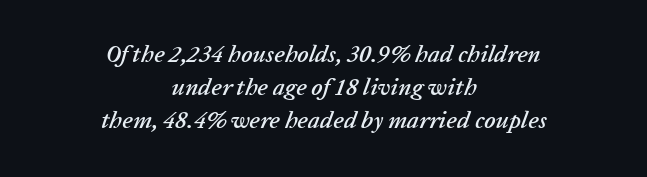
{"italic": "yes", "lean": "right", "slant_degrees": 20, "underline": "no", "align": "center", "line_spacing": "normal", "line_spacing_ratio": 1.37, "letter_spacing": "normal", "letter_spacing_em": 0.0, "glyph_px": 24}
